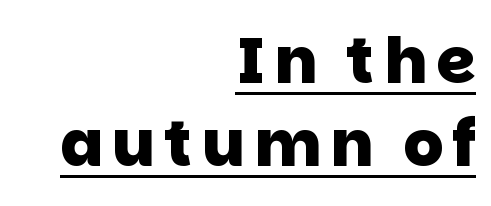
A typesetter would call this proportional, since set widths differ per character. What kind of face is this? One without serifs — a sans. I'd describe the lettering as bold — thick and assertive. Layout note: lines flush right. The passage shown stacks its lines at a standard gap.
